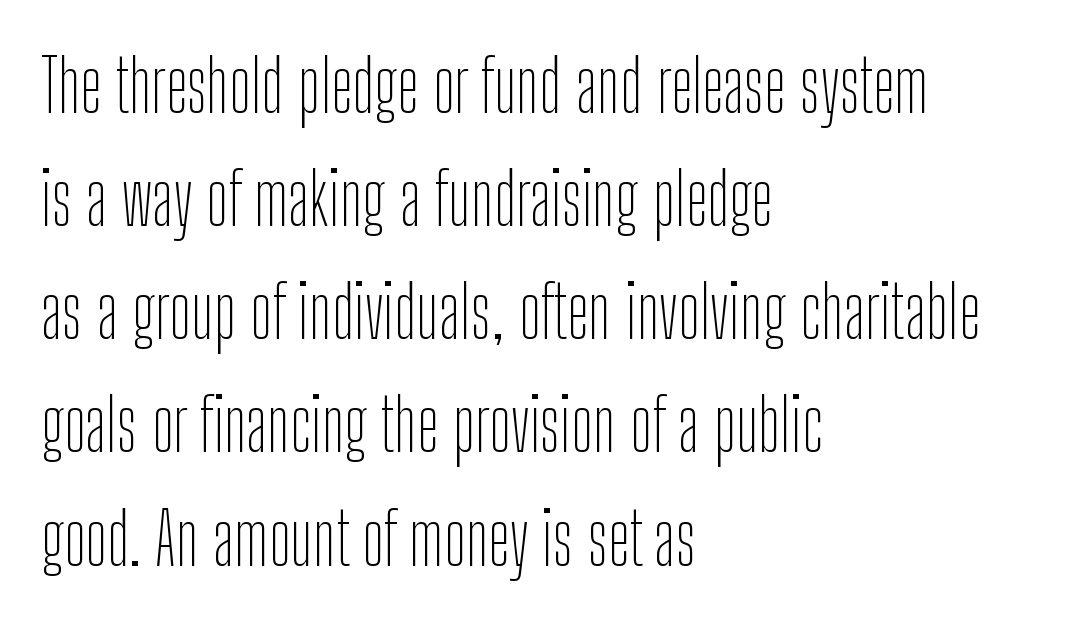
The image shows 73 px thin, condensed sans-serif type, upright; set left-aligned, normal line spacing (1.55x), normal letter spacing, not underlined; low stroke contrast and a medium x-height.
